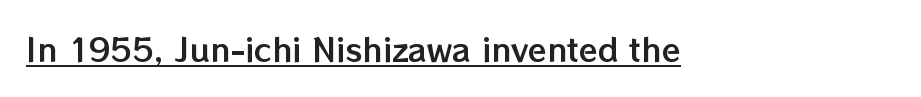
Q: Is the text italic (slanted)? A: No, it is upright.
Q: Is the text underlined? A: Yes.
Q: Is the spacing between letters normal or unusually wide? A: Normal.
Q: Width (condensed, normal, or wide)? A: Normal.
Q: Stroke contrast? A: Low.
Q: x-height? A: Medium.
Q: Monospaced? A: No.
